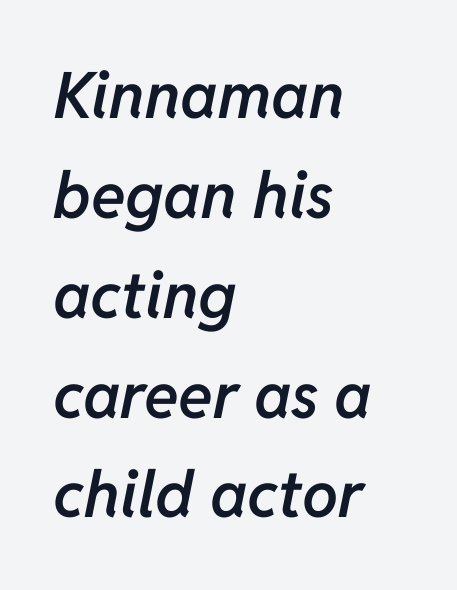
{"italic": "yes", "lean": "right", "slant_degrees": 11, "bold": "semi", "weight": "semibold", "width": "normal", "stroke_contrast": "low", "x_height": "medium", "monospaced": "no", "underline": "no", "align": "left", "line_spacing": "normal", "line_spacing_ratio": 1.56, "letter_spacing": "normal", "letter_spacing_em": 0.0, "glyph_px": 64}
